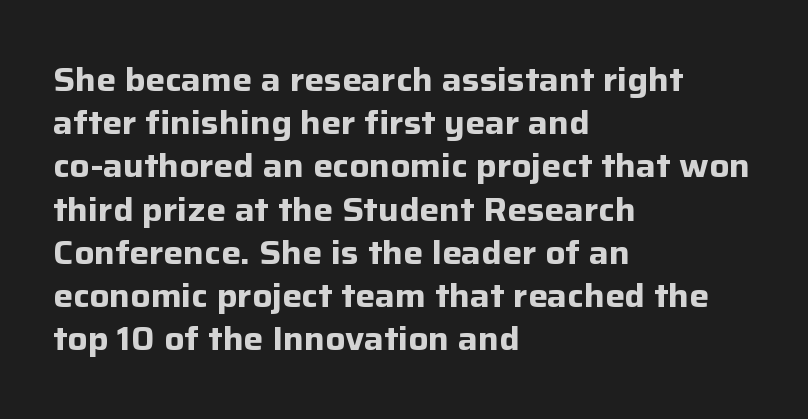
Q: Is the text bold? A: Yes.
Q: Is the text italic (slanted)? A: No, it is upright.
Q: Is the typeface a serif or a sans-serif typeface? A: Sans-serif.
Q: Is the text underlined? A: No.
Q: How is the paragraph aligned? A: Left-aligned.
Q: Is the spacing between letters normal or unusually wide? A: Normal.
Q: Is the spacing between lines tight, normal or loose? A: Normal.
Q: Width (condensed, normal, or wide)? A: Normal.
Q: Stroke contrast? A: Low.
Q: x-height? A: Medium.
Q: Monospaced? A: No.
